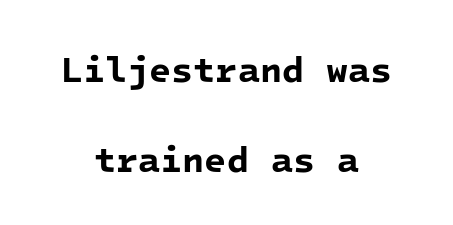
Q: Is the text bold? A: Yes.
Q: Is the typeface a serif or a sans-serif typeface? A: Sans-serif.
Q: Is the text underlined? A: No.
Q: How is the paragraph aligned? A: Centered.
Q: Is the spacing between letters normal or unusually wide? A: Normal.
Q: Is the spacing between lines tight, normal or loose? A: Loose.
Q: Width (condensed, normal, or wide)? A: Normal.
Q: Stroke contrast? A: Low.
Q: x-height? A: Medium.
Q: Monospaced? A: Yes.
